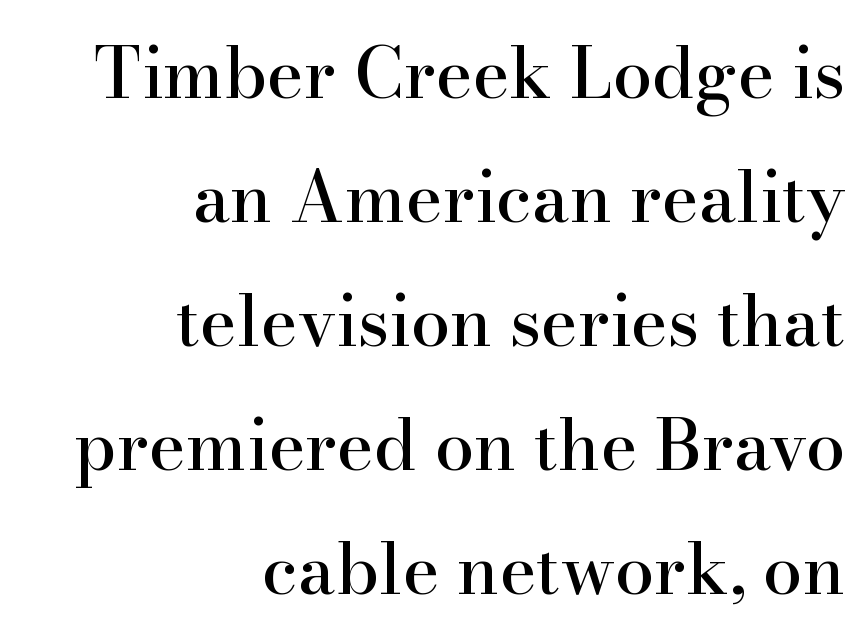
Q: Is the text italic (slanted)? A: No, it is upright.
Q: Is the typeface a serif or a sans-serif typeface? A: Serif.
Q: Is the text underlined? A: No.
Q: How is the paragraph aligned? A: Right-aligned.
Q: Is the spacing between letters normal or unusually wide? A: Normal.
Q: Width (condensed, normal, or wide)? A: Normal.
Q: Stroke contrast? A: High.
Q: x-height? A: Small.
Q: Monospaced? A: No.
